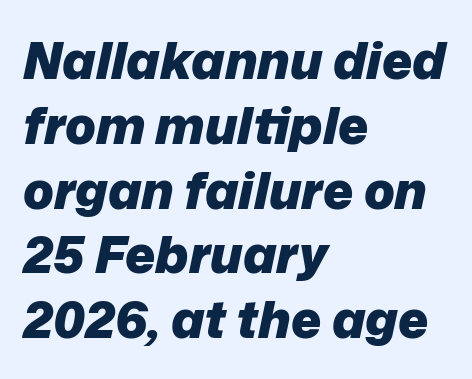
Q: Is the text bold? A: Yes.
Q: Is the text italic (slanted)? A: Yes, it leans right by about 12 degrees.
Q: Is the text underlined? A: No.
Q: How is the paragraph aligned? A: Left-aligned.
Q: Is the spacing between letters normal or unusually wide? A: Normal.
Q: Is the spacing between lines tight, normal or loose? A: Normal.
Q: Width (condensed, normal, or wide)? A: Normal.
Q: Stroke contrast? A: Low.
Q: x-height? A: Medium.
Q: Monospaced? A: No.
